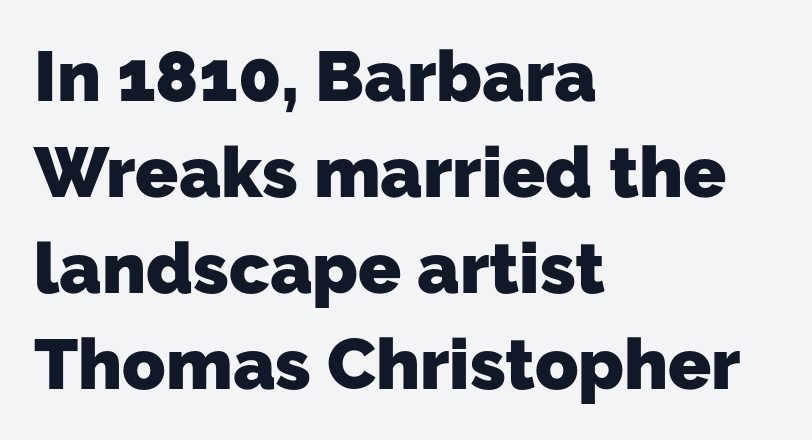
Q: Is the text bold? A: Yes.
Q: Is the typeface a serif or a sans-serif typeface? A: Sans-serif.
Q: Is the text underlined? A: No.
Q: How is the paragraph aligned? A: Left-aligned.
Q: Is the spacing between letters normal or unusually wide? A: Normal.
Q: Is the spacing between lines tight, normal or loose? A: Normal.
Q: Width (condensed, normal, or wide)? A: Normal.
Q: Stroke contrast? A: Low.
Q: x-height? A: Medium.
Q: Monospaced? A: No.
